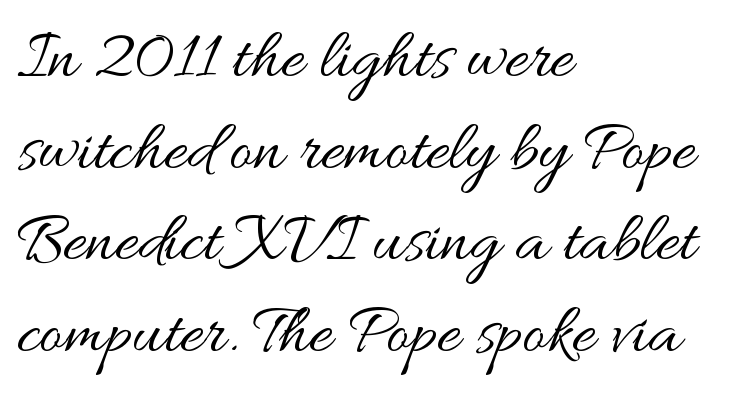
The image shows 71 px regular-weight, wide type; set left-aligned, normal line spacing (1.29x), normal letter spacing, not underlined; medium stroke contrast and a small x-height.
